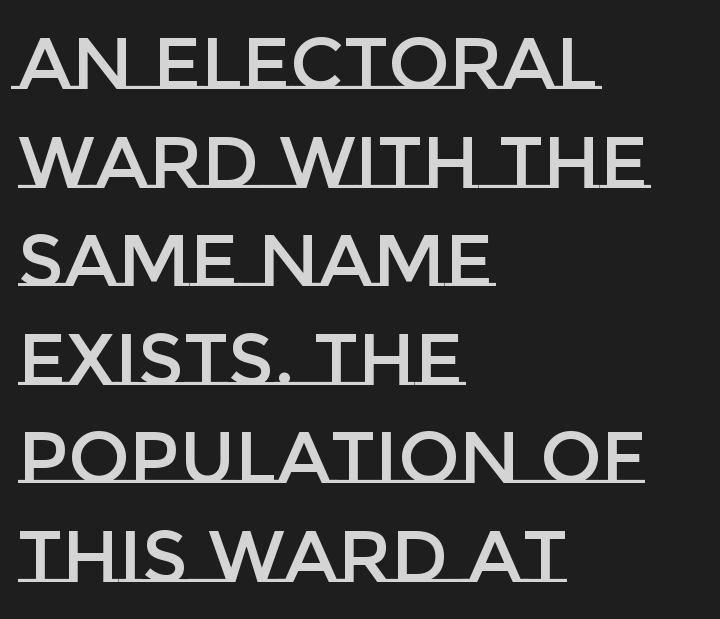
{"italic": "no", "width": "normal", "stroke_contrast": "low", "x_height": "large", "monospaced": "no", "underline": "no", "align": "left", "line_spacing": "normal", "line_spacing_ratio": 1.35, "letter_spacing": "normal", "letter_spacing_em": 0.0, "glyph_px": 73}
